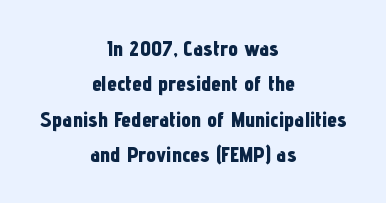
A normal amount of white space separates one row of letters from the next. Compared with typical body copy, the letter spacing here is the same. Each glyph is drawn with heavy, bold strokes. The passage is arranged like a title page — every line centered. Notice how the stems are strictly vertical — no italics here.
